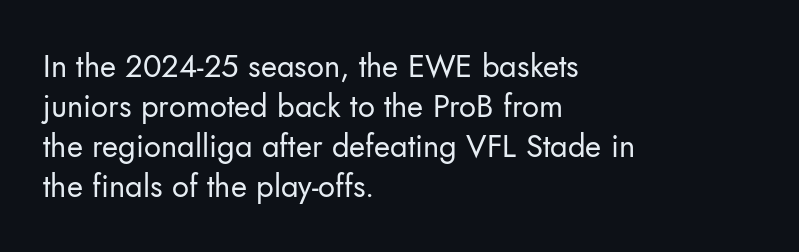
Q: Is the text bold? A: No.
Q: Is the text italic (slanted)? A: No, it is upright.
Q: Is the typeface a serif or a sans-serif typeface? A: Sans-serif.
Q: Is the text underlined? A: No.
Q: How is the paragraph aligned? A: Left-aligned.
Q: Is the spacing between letters normal or unusually wide? A: Normal.
Q: Is the spacing between lines tight, normal or loose? A: Normal.
Q: Width (condensed, normal, or wide)? A: Normal.
Q: Stroke contrast? A: Low.
Q: x-height? A: Small.
Q: Monospaced? A: No.
